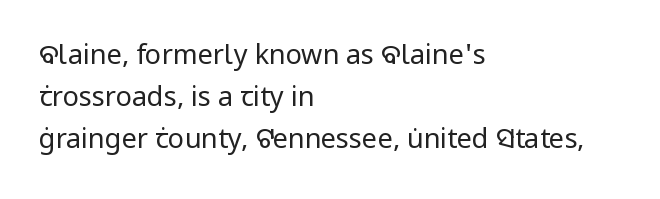
The image shows 27 px text type, upright; set left-aligned, normal line spacing (1.55x), normal letter spacing, not underlined.
